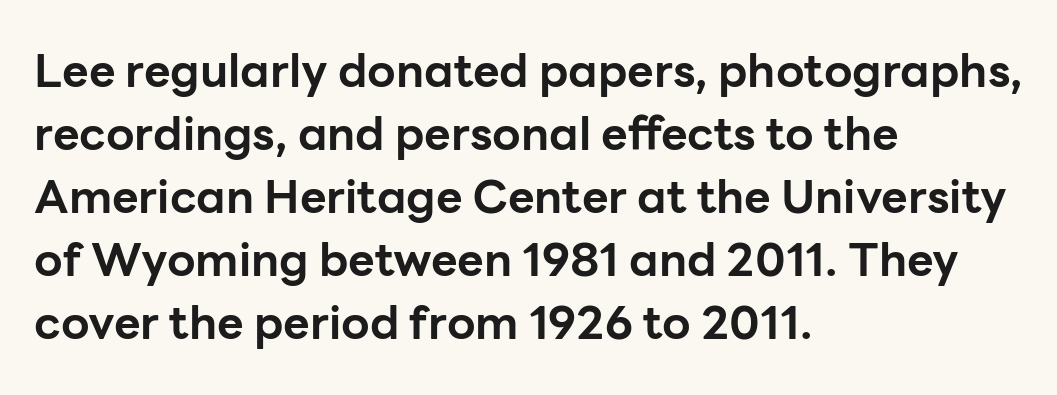
Q: Is the text bold? A: Yes.
Q: Is the text italic (slanted)? A: No, it is upright.
Q: Is the typeface a serif or a sans-serif typeface? A: Sans-serif.
Q: Is the text underlined? A: No.
Q: How is the paragraph aligned? A: Left-aligned.
Q: Is the spacing between letters normal or unusually wide? A: Normal.
Q: Is the spacing between lines tight, normal or loose? A: Normal.
Q: Width (condensed, normal, or wide)? A: Normal.
Q: Stroke contrast? A: Low.
Q: x-height? A: Medium.
Q: Monospaced? A: No.
